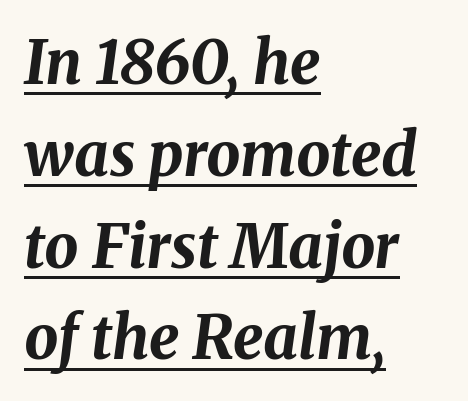
{"italic": "yes", "lean": "right", "slant_degrees": 8, "bold": "yes", "weight": "bold", "width": "normal", "stroke_contrast": "medium", "x_height": "medium", "monospaced": "no", "underline": "yes", "align": "left", "line_spacing": "normal", "line_spacing_ratio": 1.53, "letter_spacing": "normal", "letter_spacing_em": 0.0, "glyph_px": 60}
